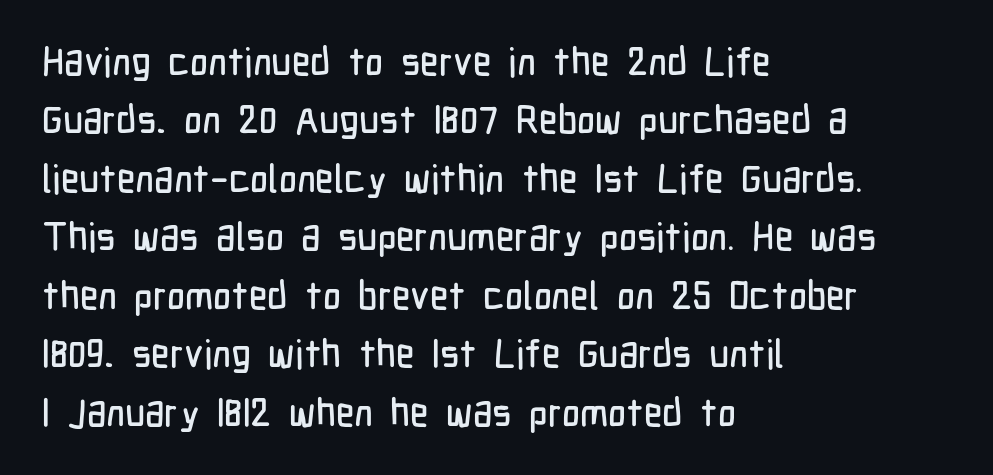
The designer went with a sans here, leaving each stem footless. The lines in this sample share a left origin and differ only in where they stop. A normal amount of white space separates one row of letters from the next. Descenders are the only things crossing below the line. Characters follow at the spacing the type designer built in. This sample has the flowing, uneven cadence of proportional lettering.
